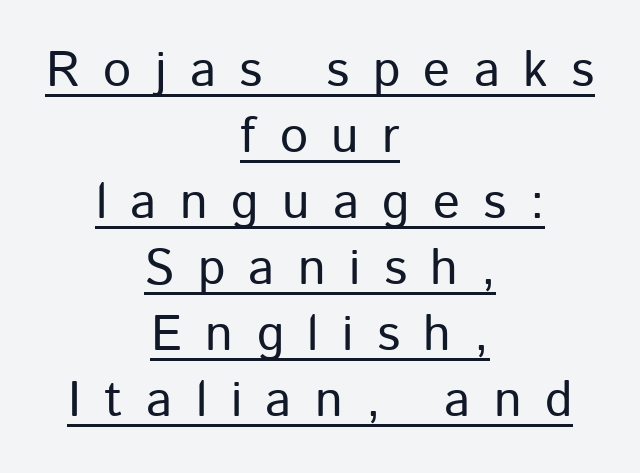
{"serif": "no", "italic": "no", "bold": "no", "weight": "regular", "width": "normal", "stroke_contrast": "low", "x_height": "medium", "monospaced": "no", "underline": "yes", "align": "center", "line_spacing": "normal", "line_spacing_ratio": 1.32, "letter_spacing": "wide", "letter_spacing_em": 0.47, "glyph_px": 50}
